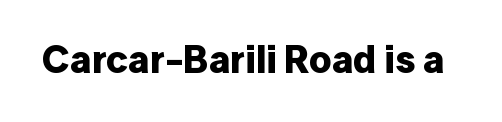
Q: Is the text bold? A: Yes.
Q: Is the text italic (slanted)? A: No, it is upright.
Q: Is the typeface a serif or a sans-serif typeface? A: Sans-serif.
Q: Is the text underlined? A: No.
Q: Is the spacing between letters normal or unusually wide? A: Normal.
Q: Width (condensed, normal, or wide)? A: Normal.
Q: Stroke contrast? A: Low.
Q: x-height? A: Medium.
Q: Monospaced? A: No.
